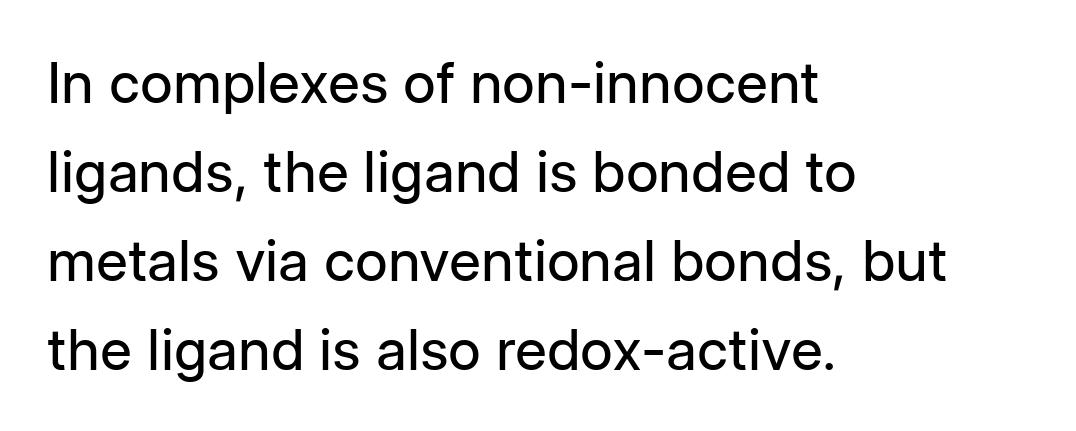
{"serif": "no", "italic": "no", "bold": "no", "weight": "regular", "width": "normal", "stroke_contrast": "low", "x_height": "medium", "monospaced": "no", "underline": "no", "align": "left", "line_spacing": "normal", "line_spacing_ratio": 1.56, "letter_spacing": "normal", "letter_spacing_em": 0.0, "glyph_px": 57}
